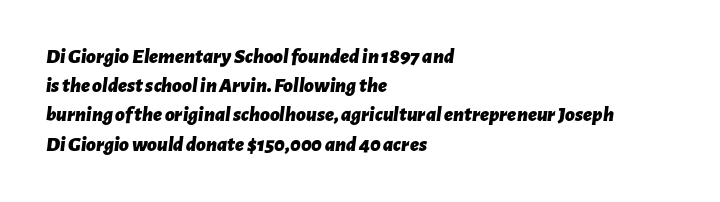
The image shows 21 px bold type, italic (leaning right); set left-aligned, normal line spacing (1.39x), normal letter spacing, not underlined.
